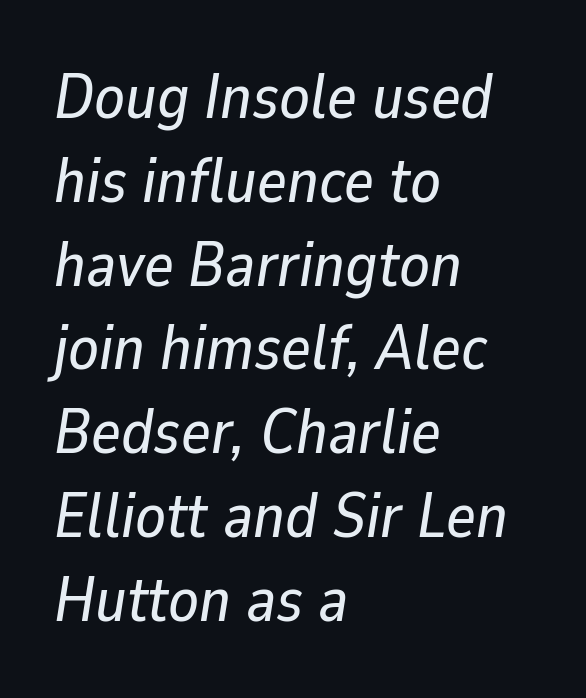
The image shows 63 px text type, italic (leaning right); set left-aligned, normal line spacing (1.33x), normal letter spacing, not underlined; low stroke contrast and a medium x-height.
